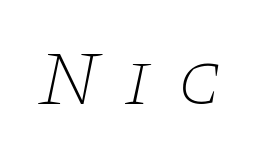
Unlike a clean sans, this face finishes its strokes with serifs. Each letter keeps its own natural width here, so spacing adapts to shape. The baseline area is clear. Letter spacing: wide. Tall strokes in this sample are angled rather than plumb. The font is comparable to plain body text, perhaps lighter.
